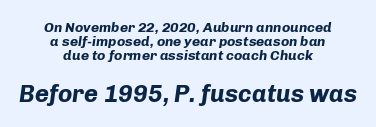
Is the letter spacing exaggerated? No — it looks like the ordinary default. A student would call this center alignment; a typographer would say set centered. The axis of the letterforms is tilted away from vertical. Does the weight exceed regular? Yes, all the way to bold. Rows of type sit shoulder to shoulder in the vertical direction.
